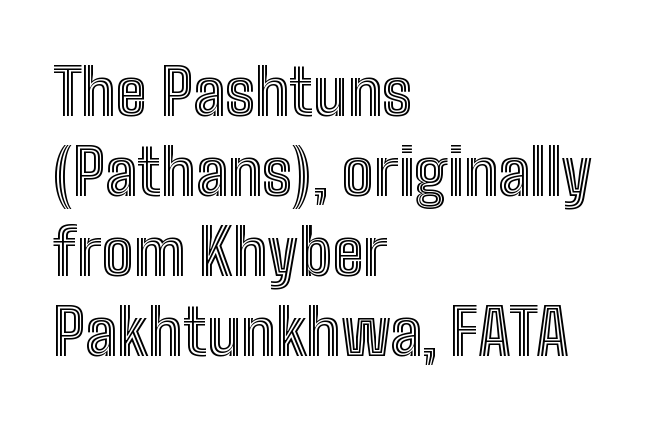
Q: Is the text italic (slanted)? A: No, it is upright.
Q: Is the text underlined? A: No.
Q: How is the paragraph aligned? A: Left-aligned.
Q: Is the spacing between letters normal or unusually wide? A: Normal.
Q: Is the spacing between lines tight, normal or loose? A: Normal.
Q: Width (condensed, normal, or wide)? A: Condensed.
Q: x-height? A: Medium.
Q: Monospaced? A: No.
